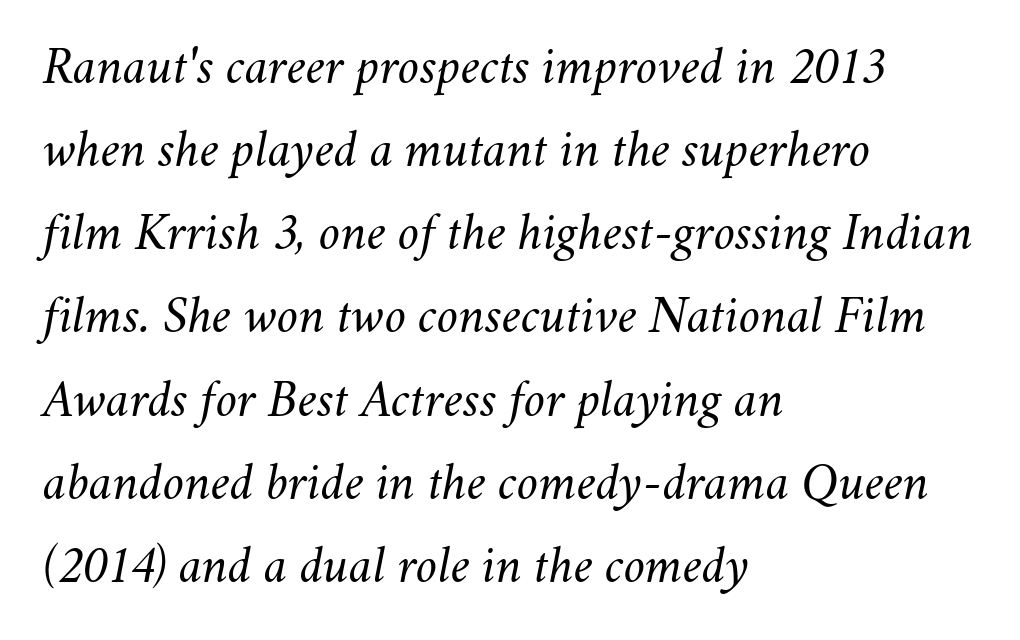
The image shows 54 px light type, italic (leaning right); set left-aligned, normal line spacing (1.54x), normal letter spacing, not underlined; medium stroke contrast and a small x-height.
